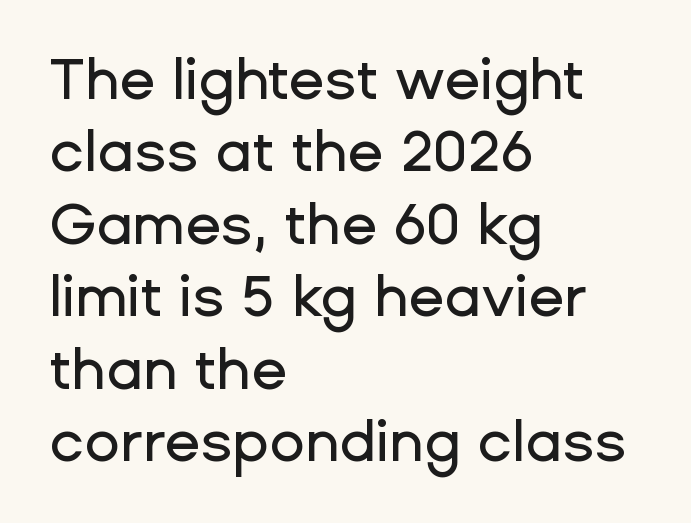
The image shows 58 px sans-serif type, upright; set left-aligned, normal line spacing (1.25x), normal letter spacing, not underlined; low stroke contrast and a medium x-height.
